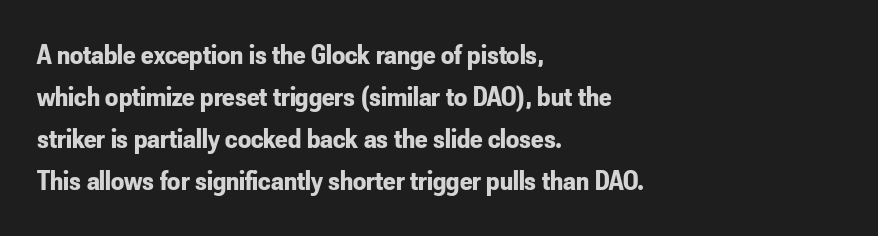
{"serif": "no", "italic": "no", "bold": "yes", "weight": "bold", "width": "condensed", "stroke_contrast": "low", "x_height": "small", "monospaced": "no", "underline": "no", "align": "left", "line_spacing": "normal", "line_spacing_ratio": 1.45, "letter_spacing": "normal", "letter_spacing_em": 0.0, "glyph_px": 29}
